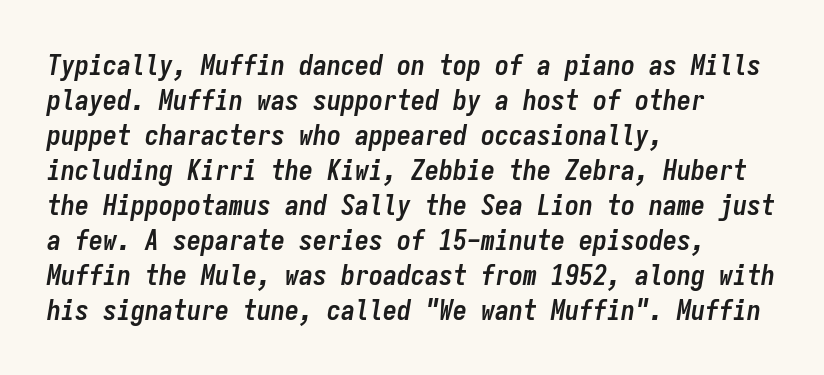
The image shows 28 px semibold, condensed type, italic (leaning right), monospaced; set left-aligned, normal line spacing (1.25x), normal letter spacing, not underlined; low stroke contrast and a medium x-height.
